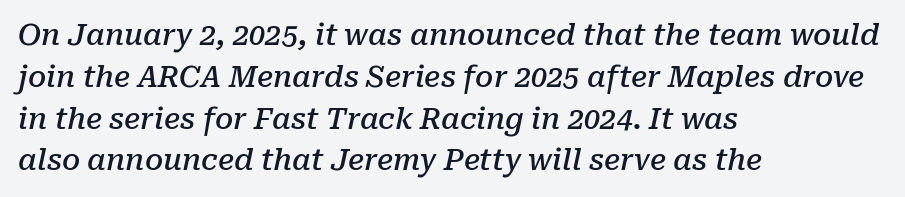
Do the characters align in a grid? No, the font is proportional. The rendering shows small feet on the letterforms — a serif design. Does the copy run flush right? No — it runs flush left. The face used here is a semibold: visibly heavier than regular, lighter than bold. Inter-character spacing is left at the font's built-in metrics.
